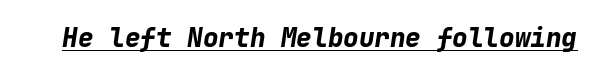
Q: Is the text bold? A: Yes.
Q: Is the text italic (slanted)? A: Yes, it leans right by about 9 degrees.
Q: Is the text underlined? A: Yes.
Q: Is the spacing between letters normal or unusually wide? A: Normal.
